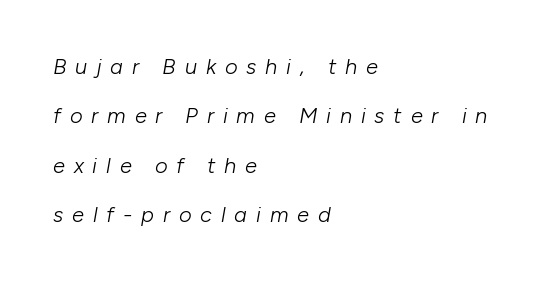
Q: Is the text bold? A: No.
Q: Is the text italic (slanted)? A: Yes, it leans right by about 10 degrees.
Q: Is the text underlined? A: No.
Q: How is the paragraph aligned? A: Left-aligned.
Q: Is the spacing between letters normal or unusually wide? A: Unusually wide.
Q: Is the spacing between lines tight, normal or loose? A: Loose.
